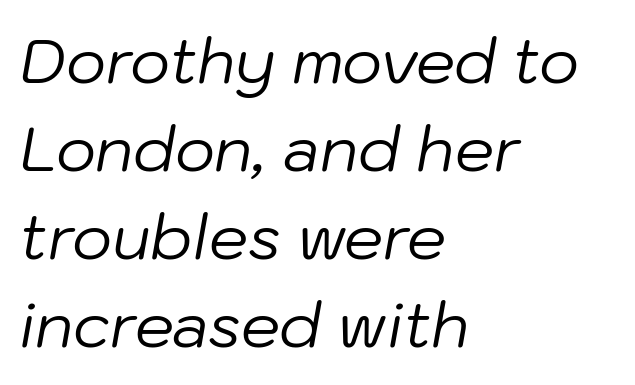
These lines sit exactly where default settings would place them. Underlining? Definitely not there. No extra tracking has been applied to these lines. Is the block centered? No — it sits flush against the left margin. The typeface has the unassuming heft of standard copy or less. This sample has the flowing, uneven cadence of proportional lettering.
